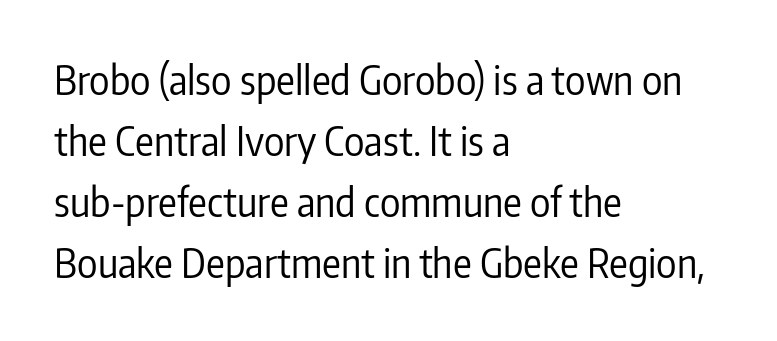
The image shows 39 px regular-weight, condensed sans-serif type, upright; set left-aligned, normal line spacing (1.56x), normal letter spacing, not underlined; low stroke contrast and a medium x-height.
